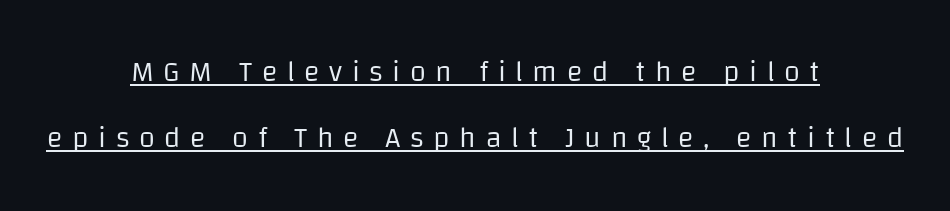
{"serif": "no", "italic": "no", "bold": "no", "weight": "regular", "width": "normal", "stroke_contrast": "low", "x_height": "large", "monospaced": "no", "underline": "yes", "align": "center", "line_spacing": "loose", "line_spacing_ratio": 2.29, "letter_spacing": "wide", "letter_spacing_em": 0.33, "glyph_px": 29}
